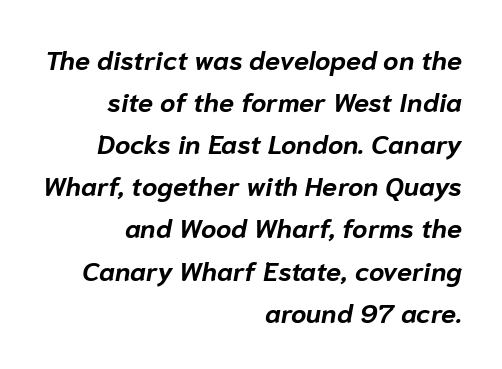
The line-height multiplier appears to be the usual default. Check under the words: just untouched page. If you drew a line through each stem, it would be angled. Thick stems and heavy bowls — unmistakably bold. These lines are set flush right with a ragged left edge. Spacing between characters is what you'd get straight out of the box.
